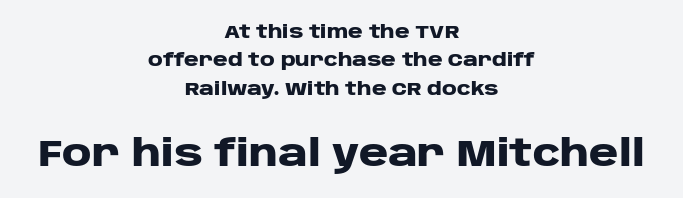
Here the glyphs are tracked normally, forming tight word shapes. The designer gave the closing block more size than the opening block. The strip under each line holds only bare page. Check where the strokes stop: nothing finishes them off — pure sans. A student would call this center alignment; a typographer would say set centered.
